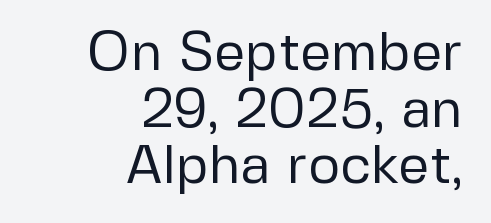
The image shows 55 px regular-weight sans-serif type, upright; set right-aligned, tight line spacing (1.03x), normal letter spacing, not underlined; low stroke contrast and a medium x-height.
